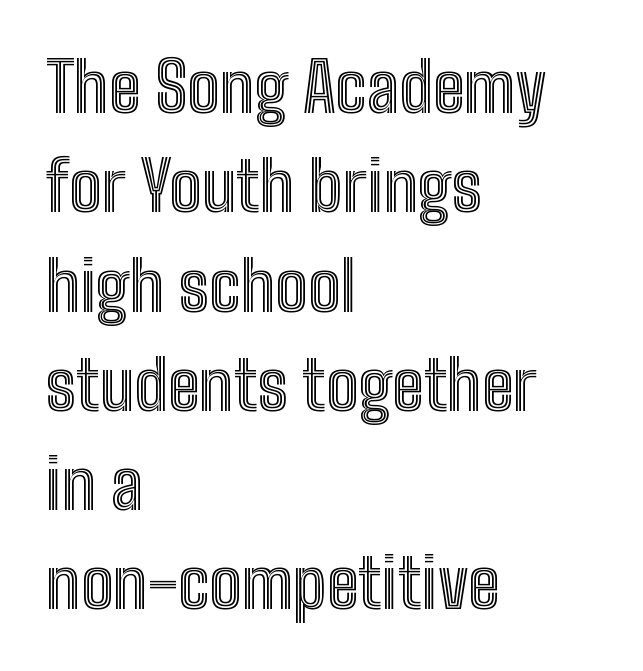
{"italic": "no", "width": "condensed", "x_height": "medium", "monospaced": "no", "underline": "no", "align": "left", "line_spacing": "normal", "line_spacing_ratio": 1.46, "letter_spacing": "normal", "letter_spacing_em": 0.0, "glyph_px": 68}
